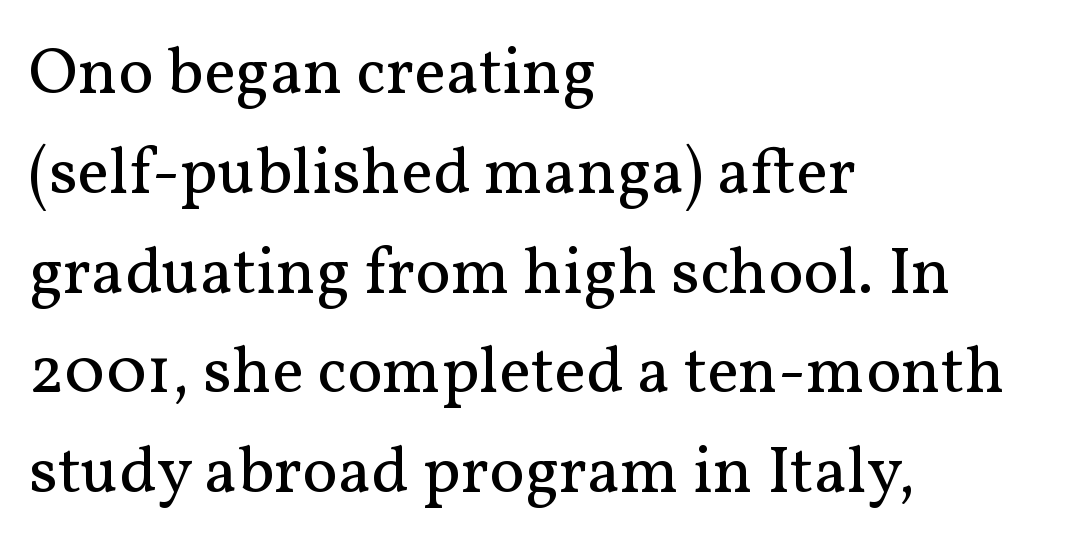
{"serif": "yes", "italic": "no", "bold": "no", "weight": "regular", "width": "normal", "stroke_contrast": "medium", "x_height": "medium", "monospaced": "no", "underline": "no", "align": "left", "line_spacing": "normal", "line_spacing_ratio": 1.49, "letter_spacing": "normal", "letter_spacing_em": 0.0, "glyph_px": 67}
